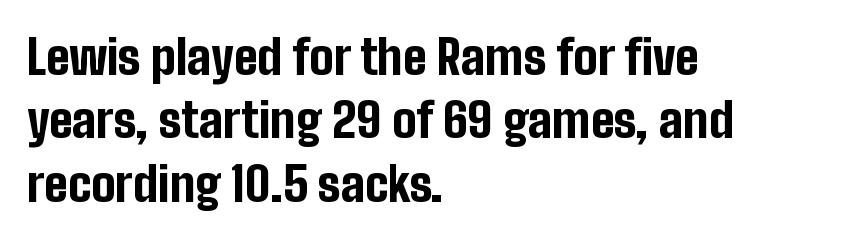
The image shows 48 px bold, condensed sans-serif type, upright; set left-aligned, normal line spacing (1.32x), normal letter spacing, not underlined; low stroke contrast and a medium x-height.
